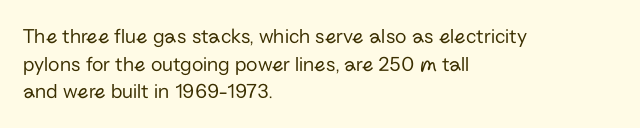
Q: Is the text bold? A: No.
Q: Is the text italic (slanted)? A: No, it is upright.
Q: Is the text underlined? A: No.
Q: How is the paragraph aligned? A: Left-aligned.
Q: Is the spacing between letters normal or unusually wide? A: Normal.
Q: Is the spacing between lines tight, normal or loose? A: Normal.
